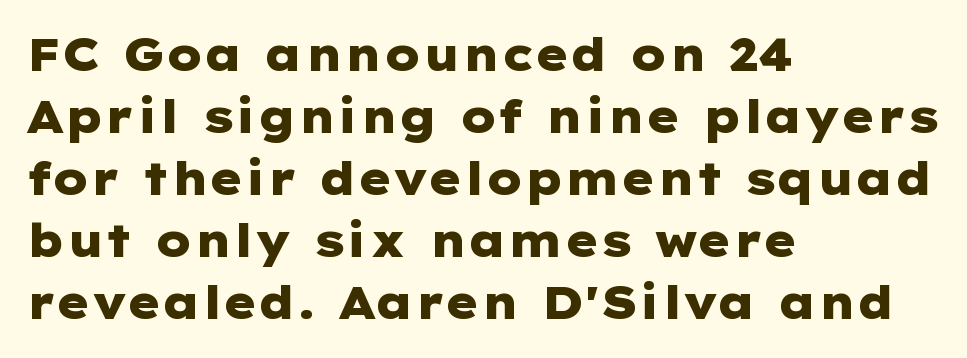
One glance says typical: line gaps are just what's usual. Nope, no serifs anywhere on these letters. Words appear dense and cohesive because spacing is normal. Teacher's note: observe the even left margin — that is flush-left alignment. Rendered with straight, roman letterforms. The space beneath each line is pristine and unruled.
